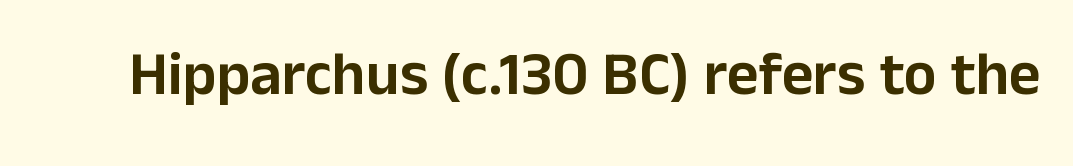
The image shows 61 px sans-serif type, upright; set normal letter spacing, not underlined; low stroke contrast and a medium x-height.
